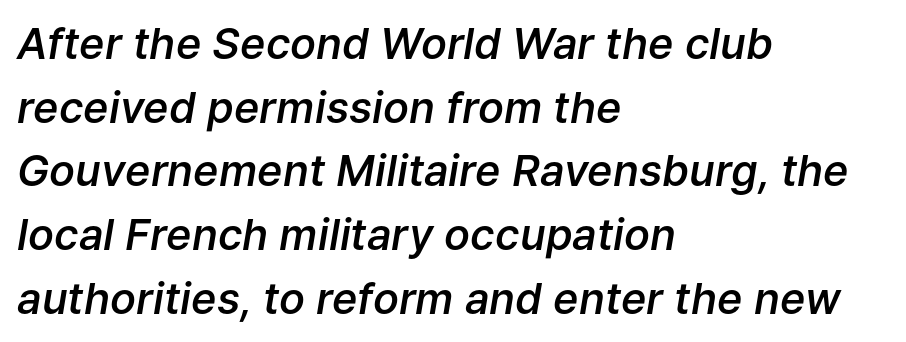
Any mark beneath the type? The region is blank. The typesetter chose a ragged-right arrangement here. The strokes are fattened partway — semibold, not bold. Slanted lettering throughout. The horizontal fit of the characters is conventional and even. Character widths vary here, with narrow letters taking less room than wide ones.
